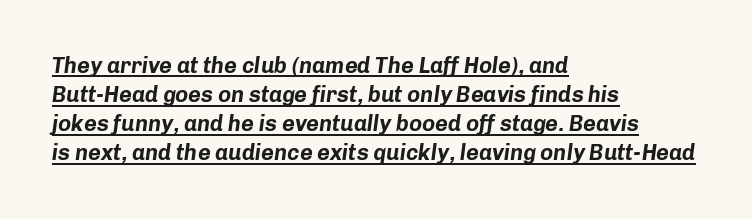
The image shows 22 px bold type, italic (leaning right); set left-aligned, normal line spacing (1.32x), normal letter spacing, underlined.
